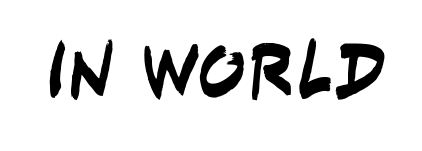
{"serif": "no", "width": "condensed", "stroke_contrast": "low", "x_height": "large", "monospaced": "no", "underline": "no", "letter_spacing": "normal", "letter_spacing_em": 0.0, "glyph_px": 80}
